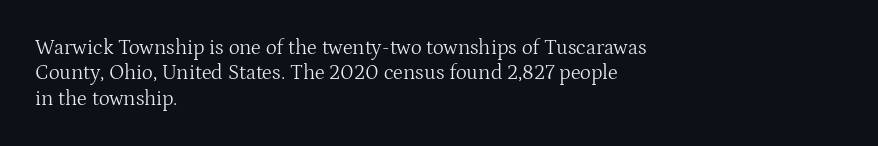
The image shows 21 px text type, upright; set left-aligned, line spacing 1.21x, normal letter spacing, not underlined.
